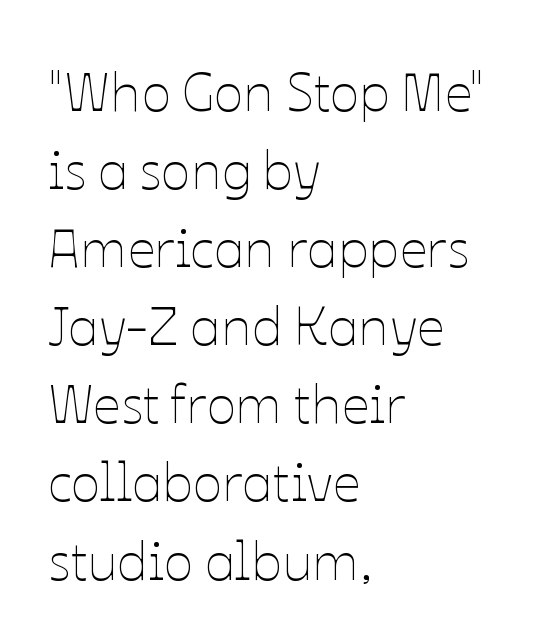
The image shows 55 px thin type, upright; set left-aligned, normal line spacing (1.42x), normal letter spacing, not underlined; low stroke contrast and a medium x-height.
